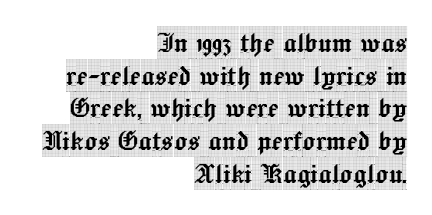
The image shows 33 px condensed serif type, upright; set right-aligned, tight line spacing (0.99x), normal letter spacing, not underlined; a large x-height.
